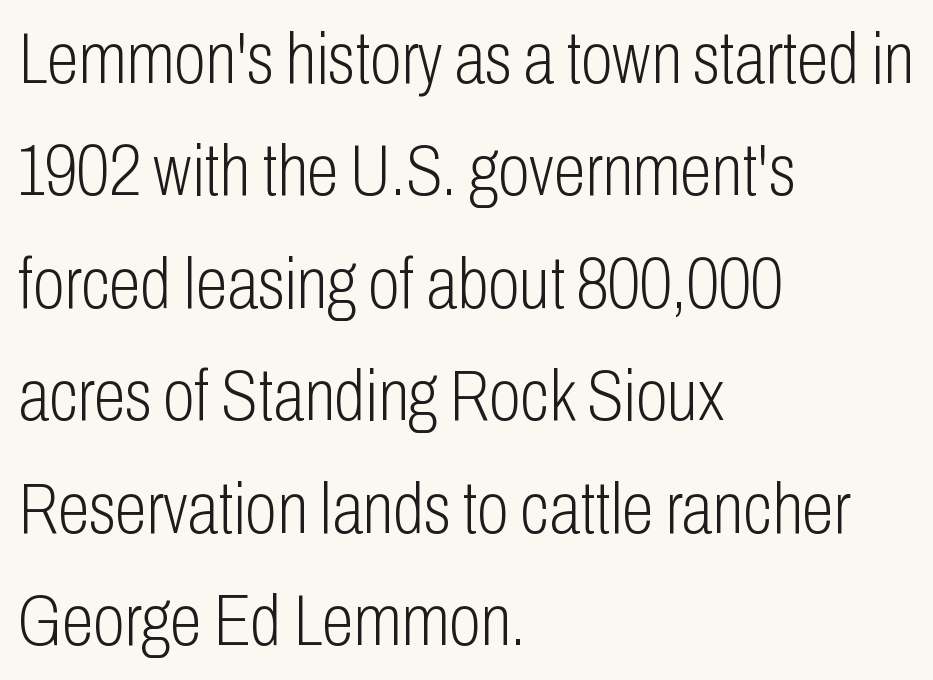
{"serif": "no", "italic": "no", "bold": "no", "weight": "light", "width": "condensed", "stroke_contrast": "low", "x_height": "medium", "monospaced": "no", "underline": "no", "align": "left", "line_spacing": "normal", "line_spacing_ratio": 1.54, "letter_spacing": "normal", "letter_spacing_em": 0.0, "glyph_px": 73}
